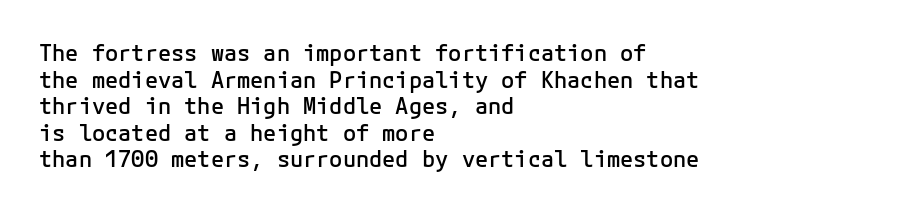
The image shows 22 px text type, upright; set left-aligned, line spacing 1.21x, normal letter spacing, not underlined.
